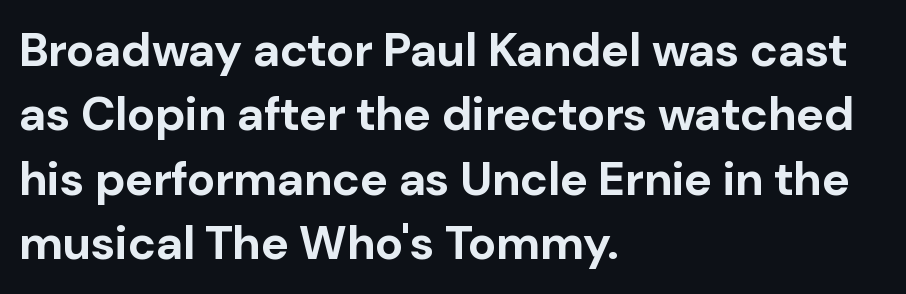
Q: Is the text bold? A: Yes.
Q: Is the text italic (slanted)? A: No, it is upright.
Q: Is the typeface a serif or a sans-serif typeface? A: Sans-serif.
Q: Is the text underlined? A: No.
Q: How is the paragraph aligned? A: Left-aligned.
Q: Is the spacing between letters normal or unusually wide? A: Normal.
Q: Is the spacing between lines tight, normal or loose? A: Normal.
Q: Width (condensed, normal, or wide)? A: Normal.
Q: Stroke contrast? A: Low.
Q: x-height? A: Medium.
Q: Monospaced? A: No.
